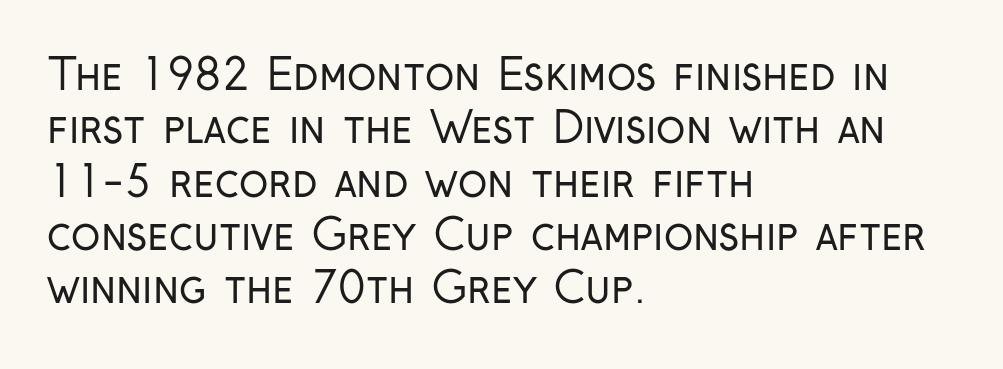
The image shows 43 px regular-weight, condensed sans-serif type, upright; set left-aligned, line spacing 1.24x, normal letter spacing, not underlined; low stroke contrast and a medium x-height.
